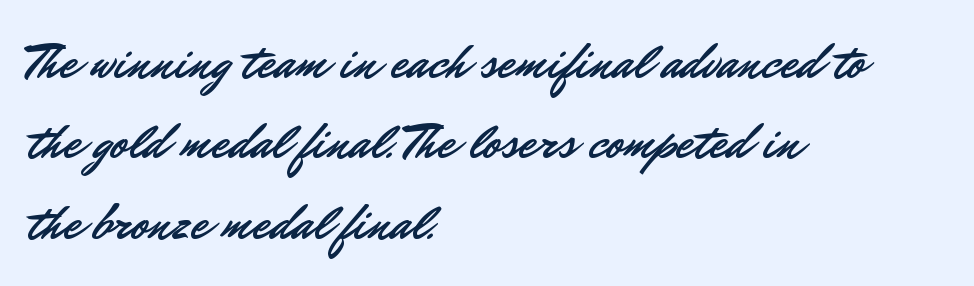
Q: Is the text italic (slanted)? A: Yes.
Q: Is the typeface a serif or a sans-serif typeface? A: Sans-serif.
Q: Is the text underlined? A: No.
Q: How is the paragraph aligned? A: Left-aligned.
Q: Is the spacing between letters normal or unusually wide? A: Normal.
Q: Is the spacing between lines tight, normal or loose? A: Normal.
Q: Width (condensed, normal, or wide)? A: Normal.
Q: Stroke contrast? A: Low.
Q: x-height? A: Small.
Q: Monospaced? A: No.
